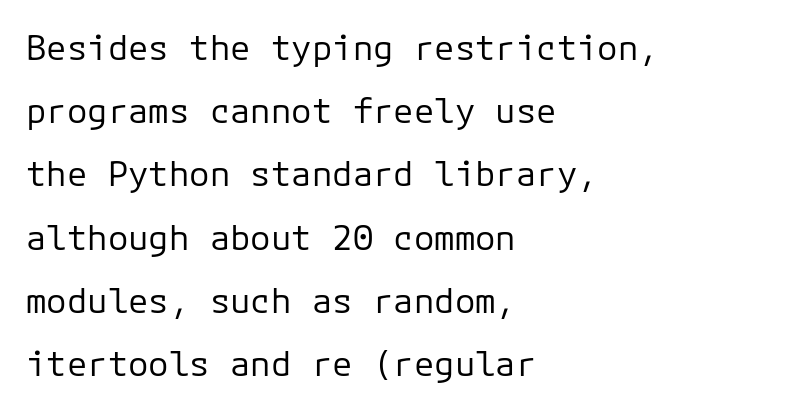
The image shows 34 px regular-weight sans-serif type, upright; set left-aligned, line spacing 1.86x, normal letter spacing, not underlined; low stroke contrast and a medium x-height.
